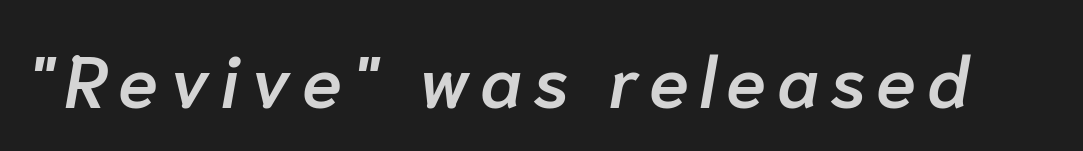
Q: Is the text bold? A: Semi-bold.
Q: Is the text italic (slanted)? A: Yes, it leans right by about 10 degrees.
Q: Is the text underlined? A: No.
Q: Width (condensed, normal, or wide)? A: Normal.
Q: Stroke contrast? A: Low.
Q: x-height? A: Medium.
Q: Monospaced? A: No.
